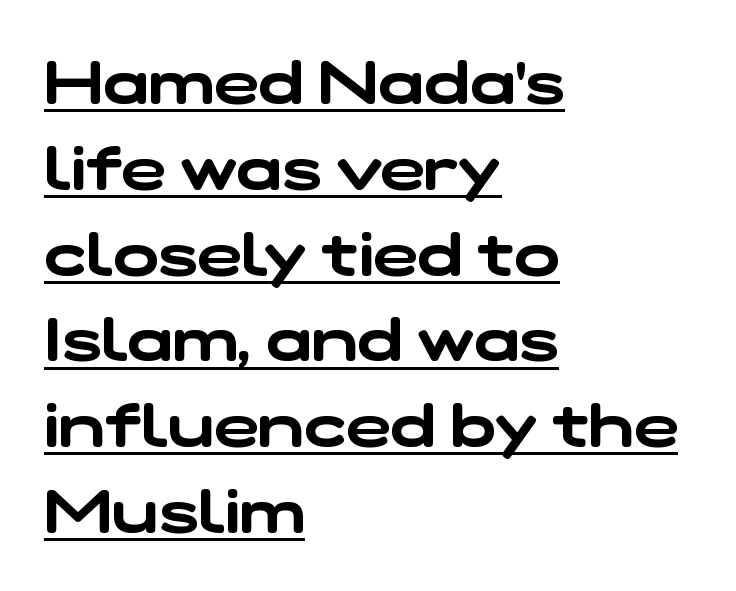
The image shows 60 px wide sans-serif type; set left-aligned, normal line spacing (1.43x), normal letter spacing, underlined; low stroke contrast and a medium x-height.
